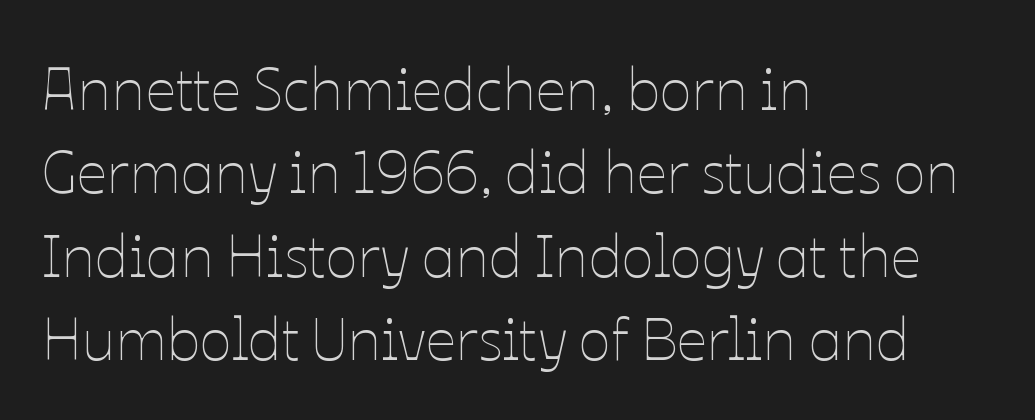
{"italic": "no", "bold": "no", "weight": "thin", "width": "normal", "stroke_contrast": "low", "x_height": "medium", "monospaced": "no", "underline": "no", "align": "left", "line_spacing": "normal", "line_spacing_ratio": 1.39, "letter_spacing": "normal", "letter_spacing_em": 0.0, "glyph_px": 60}
